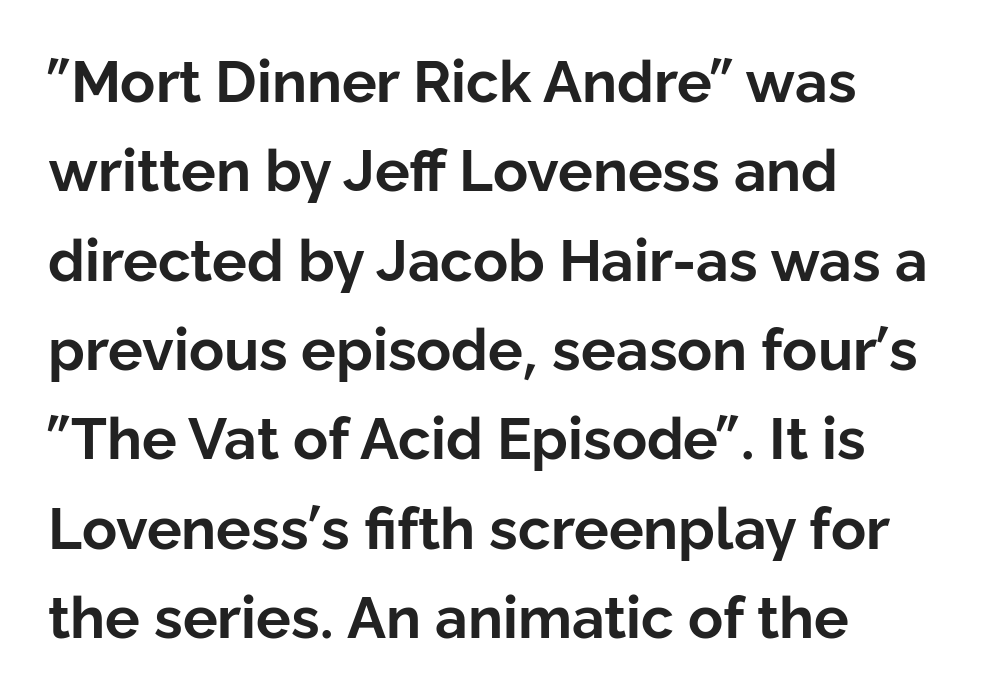
{"serif": "no", "italic": "no", "bold": "yes", "weight": "bold", "width": "normal", "stroke_contrast": "low", "x_height": "medium", "monospaced": "no", "underline": "no", "align": "left", "line_spacing": "normal", "line_spacing_ratio": 1.54, "letter_spacing": "normal", "letter_spacing_em": 0.0, "glyph_px": 58}
